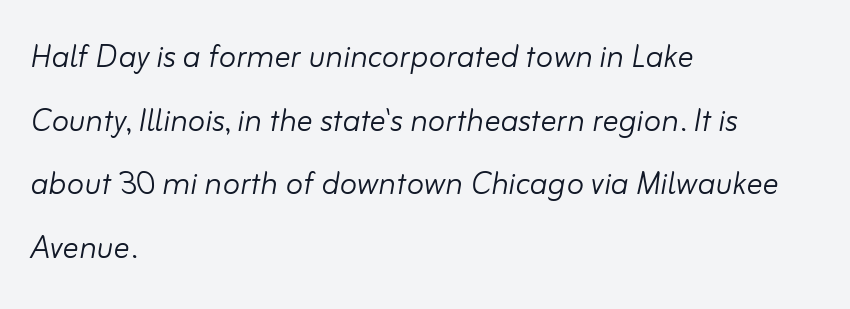
Q: Is the text bold? A: No.
Q: Is the text italic (slanted)? A: Yes, it leans right by about 10 degrees.
Q: Is the text underlined? A: No.
Q: How is the paragraph aligned? A: Left-aligned.
Q: Is the spacing between letters normal or unusually wide? A: Normal.
Q: Is the spacing between lines tight, normal or loose? A: Normal.
Q: Width (condensed, normal, or wide)? A: Normal.
Q: Stroke contrast? A: Low.
Q: x-height? A: Small.
Q: Monospaced? A: No.
